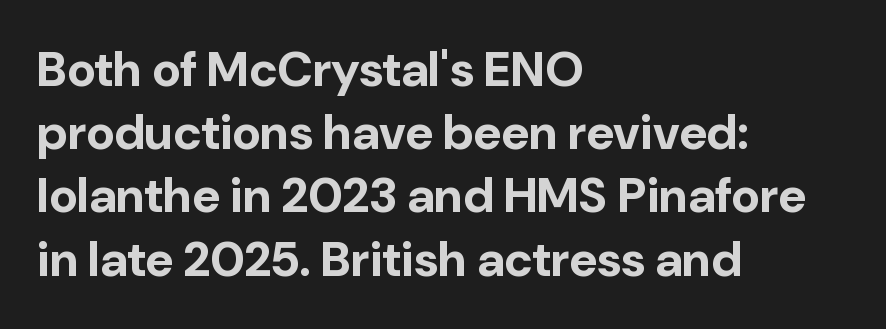
{"serif": "no", "italic": "no", "bold": "yes", "weight": "bold", "width": "normal", "stroke_contrast": "low", "x_height": "medium", "monospaced": "no", "underline": "no", "align": "left", "line_spacing": "normal", "line_spacing_ratio": 1.29, "letter_spacing": "normal", "letter_spacing_em": 0.0, "glyph_px": 49}
